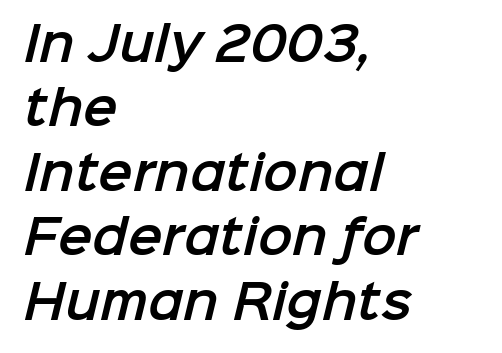
{"serif": "no", "width": "normal", "stroke_contrast": "low", "x_height": "medium", "monospaced": "no", "underline": "no", "align": "left", "line_spacing": "normal", "line_spacing_ratio": 1.4, "letter_spacing": "normal", "letter_spacing_em": 0.0, "glyph_px": 46}
